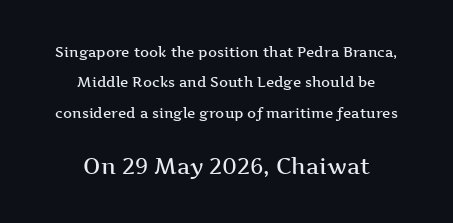
{"italic": "no", "bold": "semi", "underline": "no", "align": "center", "line_spacing": "loose", "line_spacing_ratio": 2.17, "letter_spacing": "normal", "letter_spacing_em": 0.0, "larger_block": "second", "size_ratio": 1.57, "glyph_px": 22}
